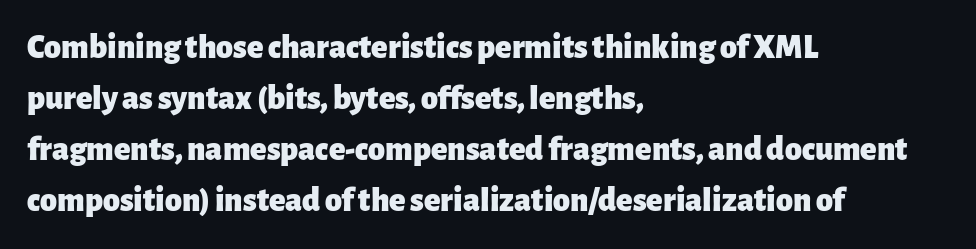
The image shows 34 px heavy sans-serif type, upright; set left-aligned, normal line spacing (1.5x), normal letter spacing, not underlined; low stroke contrast and a medium x-height.
